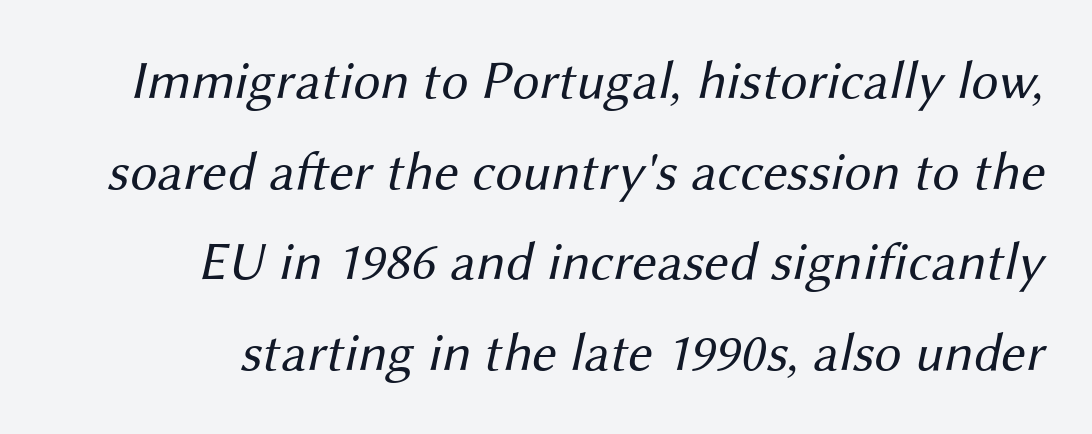
The line texture is even and compact thanks to regular tracking. The rendering uses a moderate line-height, typical for paragraphs. I'd call this a sans setting — the letters go barefoot. A typesetter would call this proportional, since set widths differ per character. Compared with a typical body face, this is equally light or lighter still. The area under the type is left untouched.
